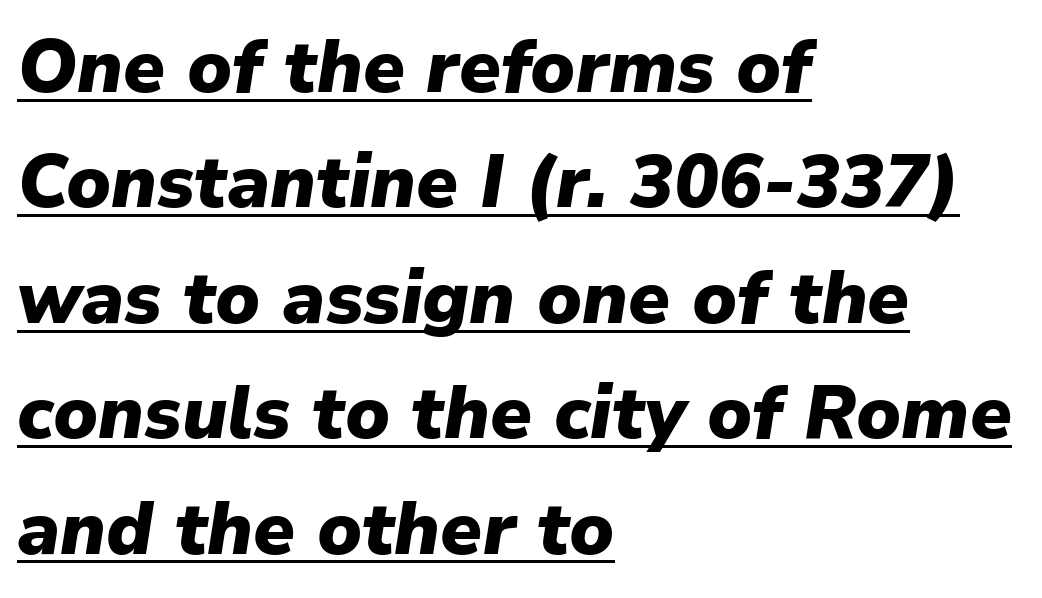
Q: Is the text bold? A: Yes.
Q: Is the text italic (slanted)? A: Yes, it leans right by about 9 degrees.
Q: Is the text underlined? A: Yes.
Q: How is the paragraph aligned? A: Left-aligned.
Q: Is the spacing between letters normal or unusually wide? A: Normal.
Q: Is the spacing between lines tight, normal or loose? A: Normal.
Q: Width (condensed, normal, or wide)? A: Normal.
Q: Stroke contrast? A: Low.
Q: x-height? A: Medium.
Q: Monospaced? A: No.
